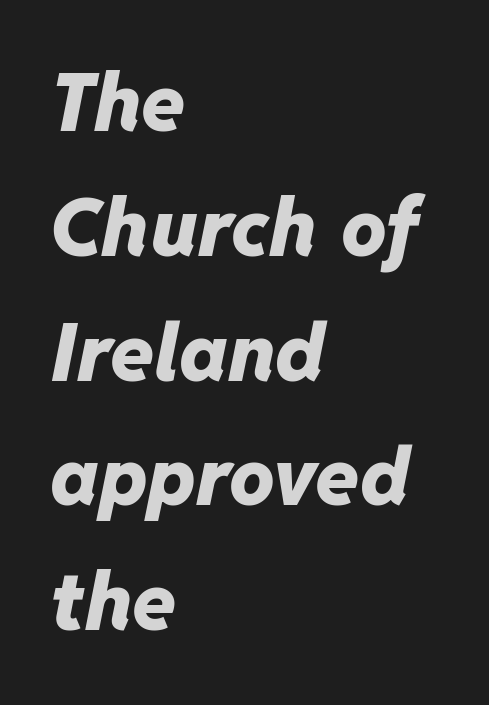
Q: Is the text bold? A: Yes.
Q: Is the text italic (slanted)? A: Yes, it leans right by about 11 degrees.
Q: Is the text underlined? A: No.
Q: How is the paragraph aligned? A: Left-aligned.
Q: Is the spacing between letters normal or unusually wide? A: Normal.
Q: Is the spacing between lines tight, normal or loose? A: Normal.
Q: Width (condensed, normal, or wide)? A: Normal.
Q: Stroke contrast? A: Low.
Q: x-height? A: Medium.
Q: Monospaced? A: No.
